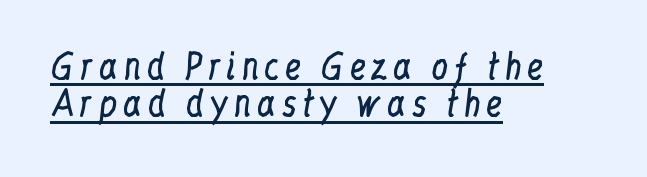
Little horizontal feet cap the strokes, marking this as serif type. The lines are quadded left. Summary of weight: not heavy and not bold.
